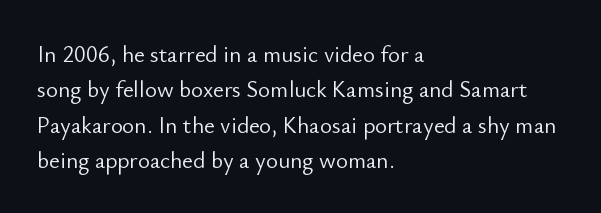
The face looks like a standard text weight, possibly lighter. Vertical strokes here are truly vertical. These lines keep a tight, regular rhythm from letter to letter. Leading matches the norm, producing a regular column. Left-aligned paragraph, ragged on the right. The space directly below the letters is spotless.
